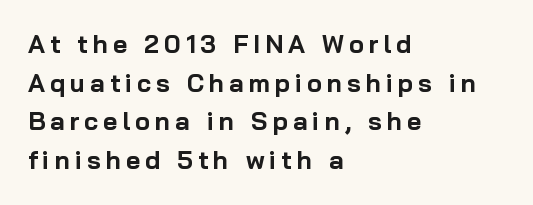
The image shows 25 px bold type, upright; set left-aligned, normal line spacing (1.55x), unusually wide letter spacing (+0.2 em), not underlined.
